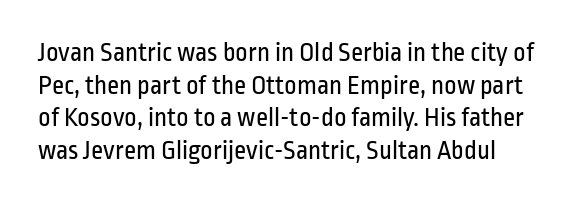
{"italic": "no", "bold": "no", "underline": "no", "line_spacing_ratio": 1.21, "letter_spacing": "normal", "letter_spacing_em": 0.0, "glyph_px": 27}
